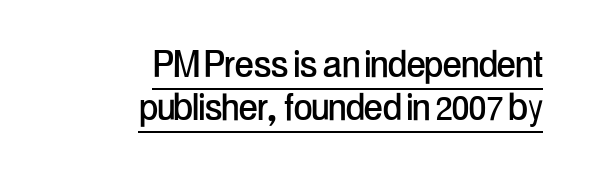
Q: Is the text italic (slanted)? A: No, it is upright.
Q: Is the typeface a serif or a sans-serif typeface? A: Sans-serif.
Q: Is the text underlined? A: Yes.
Q: How is the paragraph aligned? A: Right-aligned.
Q: Is the spacing between letters normal or unusually wide? A: Normal.
Q: Is the spacing between lines tight, normal or loose? A: Tight.
Q: Width (condensed, normal, or wide)? A: Condensed.
Q: Stroke contrast? A: Low.
Q: x-height? A: Medium.
Q: Monospaced? A: No.
